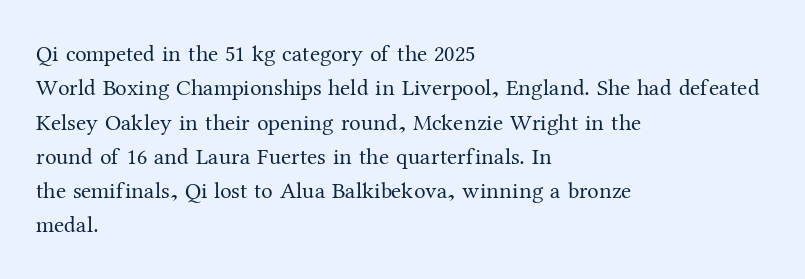
{"italic": "no", "bold": "no", "underline": "no", "align": "left", "line_spacing": "normal", "line_spacing_ratio": 1.49, "letter_spacing": "normal", "letter_spacing_em": 0.0, "glyph_px": 23}
